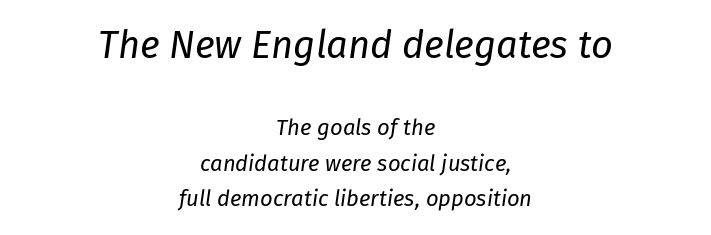
The font's italic variant was chosen for this text. The upper block of text is set noticeably larger than the block beneath it. Does extra space separate the letters? No, they use regular spacing. The font sits on the lighter half of the weight spectrum, regular included. Is this a fixed-width face? No — the glyphs have proportional, varying widths.
